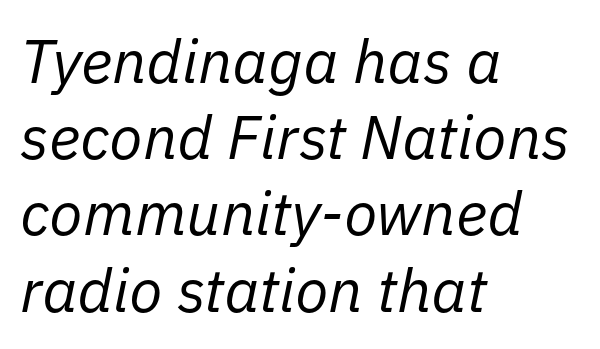
Looks like regular typesetting: each glyph gets only the width it needs. Honestly, the row spacing looks completely unremarkable. Type without underlining. Weight class: somewhere from thin through regular.
